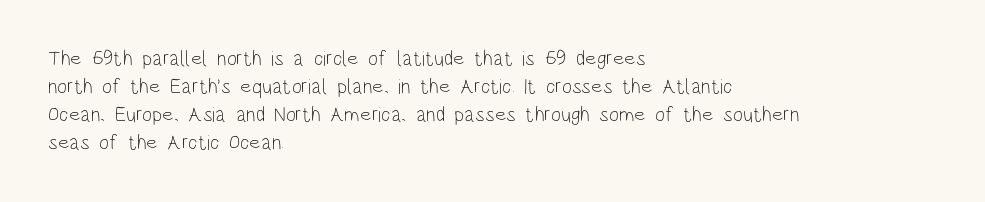
Q: Is the text bold? A: No.
Q: Is the text italic (slanted)? A: No, it is upright.
Q: Is the text underlined? A: No.
Q: How is the paragraph aligned? A: Left-aligned.
Q: Is the spacing between letters normal or unusually wide? A: Normal.
Q: Is the spacing between lines tight, normal or loose? A: Normal.
